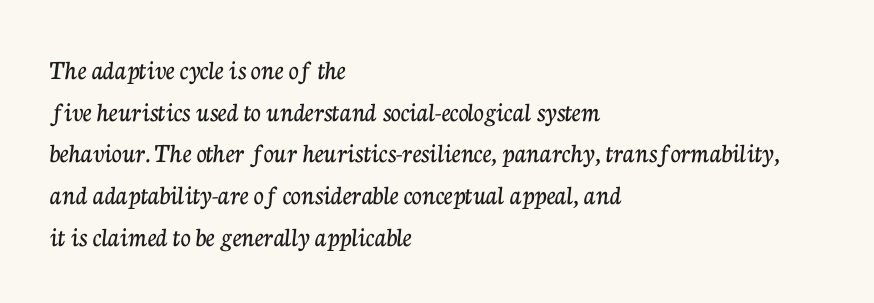
Characters follow at the spacing the type designer built in. What's the leading like? Ordinary, nothing unusual. These lines stack with their left ends in a neat column. Is this a fixed-width face? No — the glyphs have proportional, varying widths. This sample uses a serif face.
